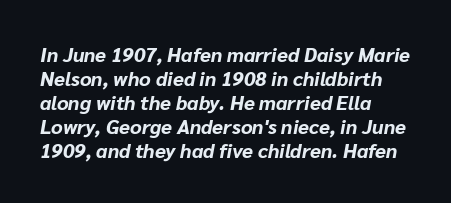
The passage shown leans; its letterforms are oblique. Line beginnings align vertically; line endings do not. The letterforms sit shoulder to shoulder at normal distance. The words here are not underlined. Compared with an ordinary text face, these strokes are far heavier — a full bold.
